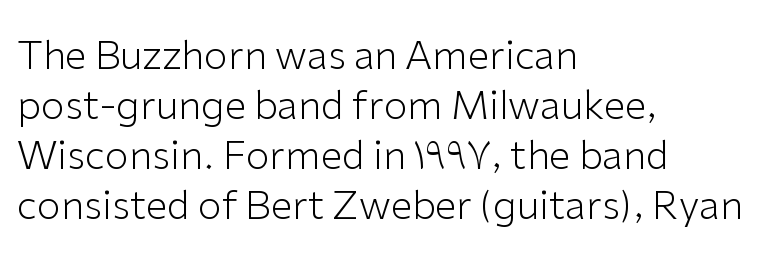
The image shows 39 px light sans-serif type, upright; set left-aligned, normal line spacing (1.28x), normal letter spacing, not underlined; low stroke contrast and a medium x-height.
